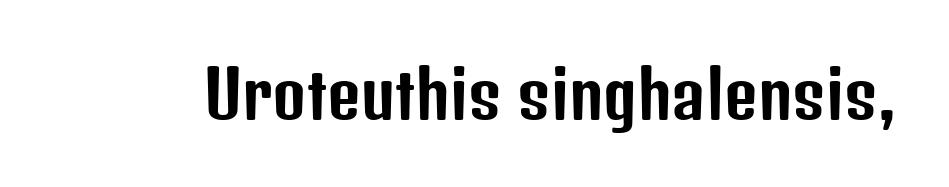
{"serif": "no", "italic": "no", "width": "condensed", "stroke_contrast": "low", "x_height": "medium", "monospaced": "no", "underline": "no", "letter_spacing": "normal", "letter_spacing_em": 0.0, "glyph_px": 65}
